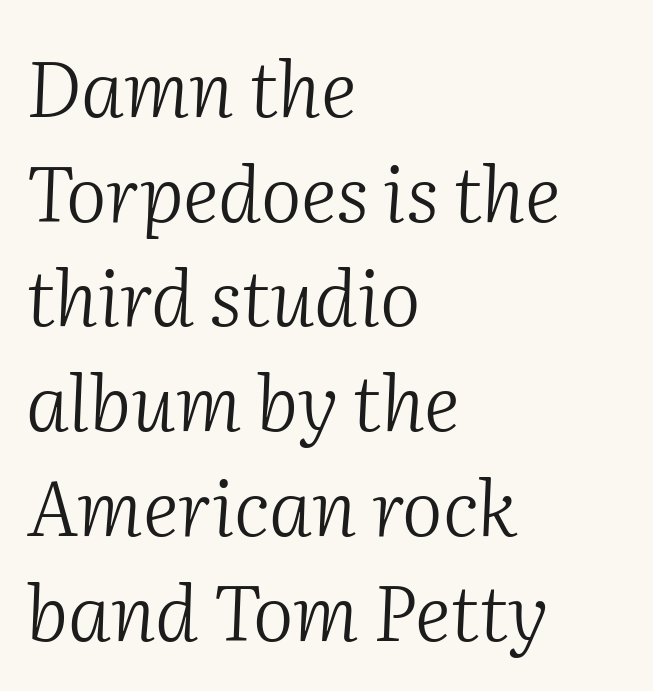
Q: Is the text bold? A: No.
Q: Is the text italic (slanted)? A: Yes, it leans right by about 2 degrees.
Q: Is the typeface a serif or a sans-serif typeface? A: Serif.
Q: Is the text underlined? A: No.
Q: How is the paragraph aligned? A: Left-aligned.
Q: Is the spacing between letters normal or unusually wide? A: Normal.
Q: Is the spacing between lines tight, normal or loose? A: Normal.
Q: Width (condensed, normal, or wide)? A: Normal.
Q: Stroke contrast? A: Medium.
Q: x-height? A: Medium.
Q: Monospaced? A: No.
